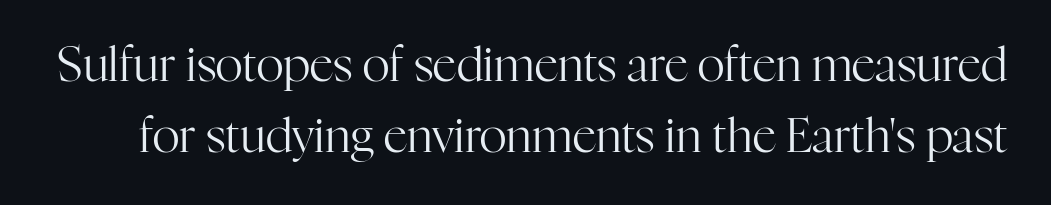
Q: Is the text bold? A: No.
Q: Is the text italic (slanted)? A: No, it is upright.
Q: Is the typeface a serif or a sans-serif typeface? A: Serif.
Q: Is the text underlined? A: No.
Q: Is the spacing between letters normal or unusually wide? A: Normal.
Q: Is the spacing between lines tight, normal or loose? A: Normal.
Q: Width (condensed, normal, or wide)? A: Normal.
Q: Stroke contrast? A: High.
Q: x-height? A: Medium.
Q: Monospaced? A: No.
